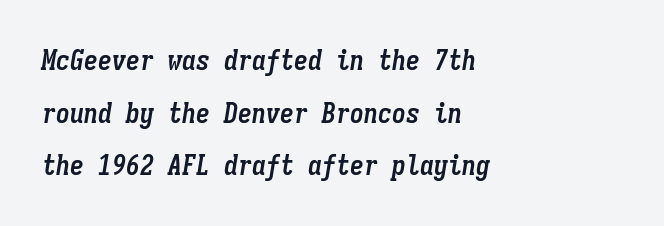
Q: Is the text bold? A: Yes.
Q: Is the text italic (slanted)? A: Yes, it leans right by about 9 degrees.
Q: Is the text underlined? A: No.
Q: How is the paragraph aligned? A: Left-aligned.
Q: Is the spacing between letters normal or unusually wide? A: Normal.
Q: Width (condensed, normal, or wide)? A: Condensed.
Q: Stroke contrast? A: Low.
Q: x-height? A: Medium.
Q: Monospaced? A: Yes.
